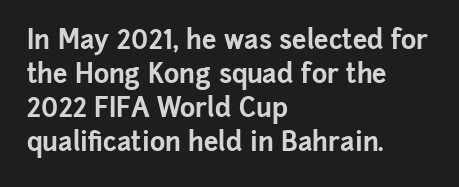
The image shows 26 px bold type, upright; set left-aligned, normal line spacing (1.31x), normal letter spacing, not underlined.
